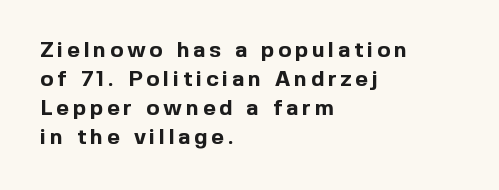
Q: Is the text bold? A: Yes.
Q: Is the text italic (slanted)? A: No, it is upright.
Q: Is the text underlined? A: No.
Q: How is the paragraph aligned? A: Left-aligned.
Q: Is the spacing between lines tight, normal or loose? A: Normal.
